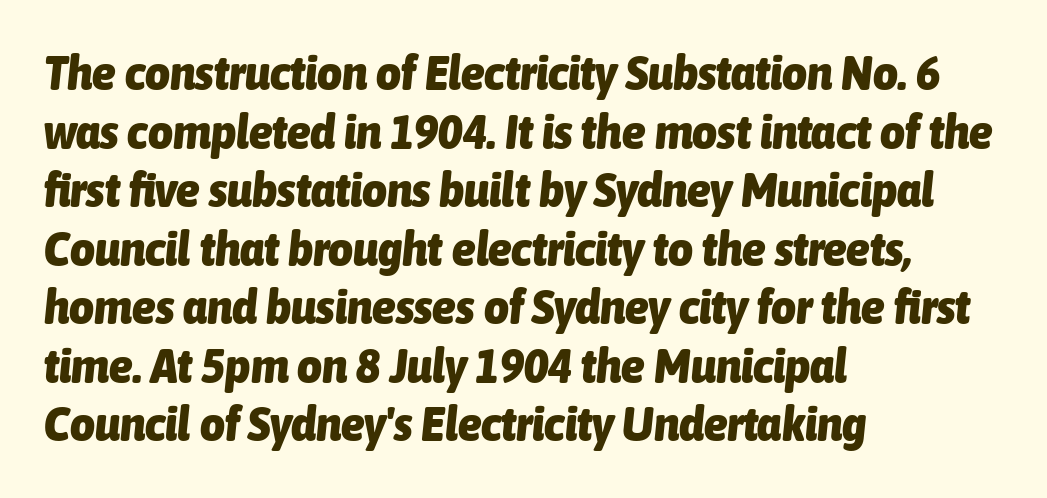
Descender tails drop into unmarked territory. The typography opts for an oblique posture over an upright one. Looks like regular typesetting: each glyph gets only the width it needs. Typographic density is high because the face is bold. Spacing between characters is what you'd get straight out of the box.
